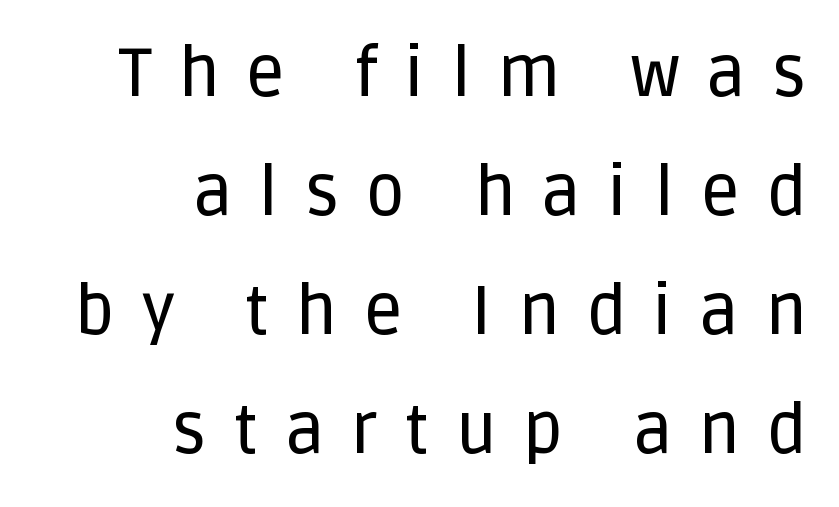
Q: Is the text italic (slanted)? A: No, it is upright.
Q: Is the typeface a serif or a sans-serif typeface? A: Sans-serif.
Q: Is the text underlined? A: No.
Q: How is the paragraph aligned? A: Right-aligned.
Q: Is the spacing between letters normal or unusually wide? A: Unusually wide.
Q: Width (condensed, normal, or wide)? A: Normal.
Q: Stroke contrast? A: Low.
Q: x-height? A: Large.
Q: Monospaced? A: No.
